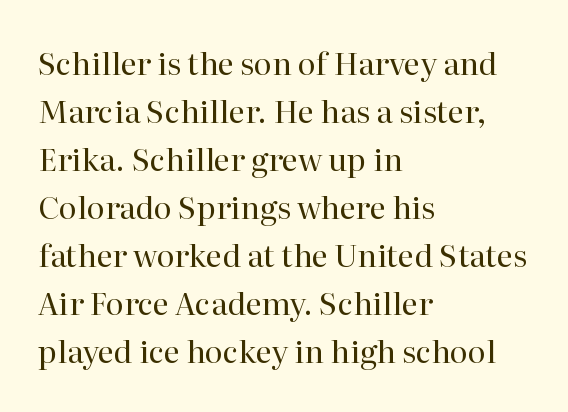
The image shows 31 px regular-weight serif type, upright; set left-aligned, normal line spacing (1.55x), normal letter spacing, not underlined; high stroke contrast and a medium x-height.
